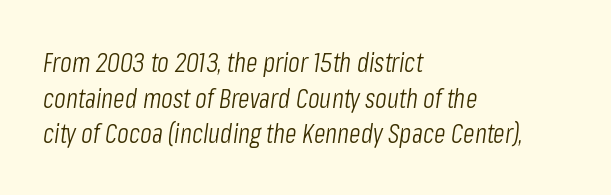
The image shows 27 px text type, italic (leaning right); set left-aligned, normal line spacing (1.32x), normal letter spacing, not underlined.
